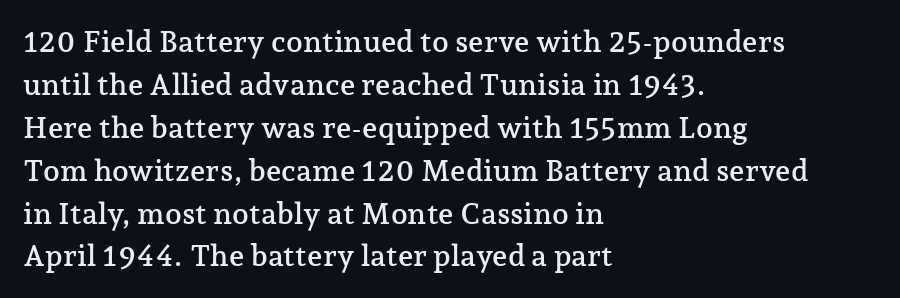
{"serif": "yes", "italic": "no", "width": "normal", "stroke_contrast": "low", "x_height": "medium", "monospaced": "no", "underline": "no", "align": "left", "line_spacing": "normal", "line_spacing_ratio": 1.43, "letter_spacing": "normal", "letter_spacing_em": 0.0, "glyph_px": 30}
